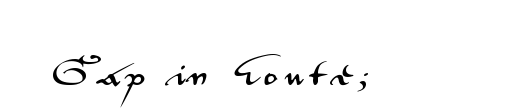
The image shows 29 px wide sans-serif type; set unusually wide letter spacing (+0.23 em), not underlined; medium stroke contrast and a small x-height.
